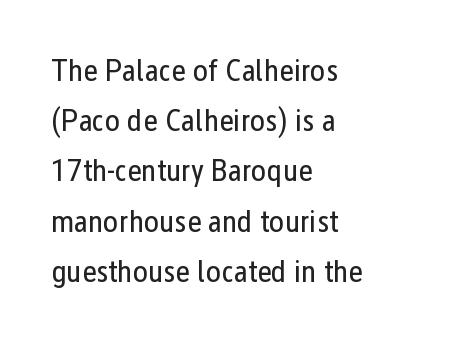
{"serif": "no", "italic": "no", "bold": "no", "weight": "regular", "width": "condensed", "stroke_contrast": "low", "x_height": "medium", "monospaced": "no", "underline": "no", "align": "left", "line_spacing": "normal", "line_spacing_ratio": 1.57, "letter_spacing": "normal", "letter_spacing_em": 0.0, "glyph_px": 32}
